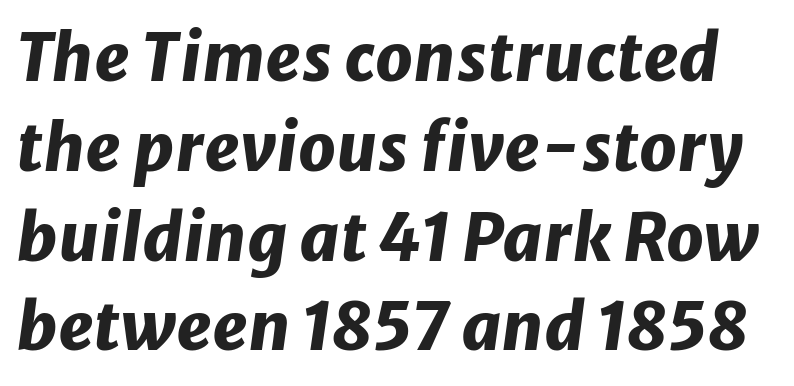
The space between consecutive lines is moderate. The glyphs look as if they've been sheared to an angle. Plenty of ink on the page — the face is bold. Lines of text with bare space underneath. Each letter keeps its own natural width here, so spacing adapts to shape.
